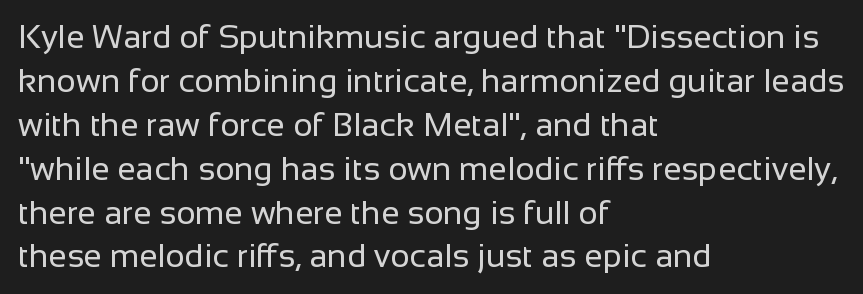
{"serif": "no", "italic": "no", "bold": "no", "weight": "regular", "width": "normal", "stroke_contrast": "low", "x_height": "medium", "monospaced": "no", "underline": "no", "align": "left", "line_spacing": "normal", "line_spacing_ratio": 1.33, "letter_spacing": "normal", "letter_spacing_em": 0.0, "glyph_px": 33}
